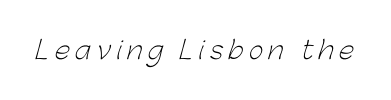
Decoration check: the copy has no underline. Inter-character spacing is expanded well beyond the font's built-in metrics. Unbolded letterforms with no extra heft.
